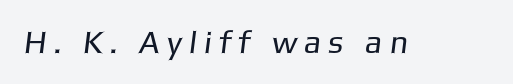
The image shows 32 px regular-weight sans-serif type; set unusually wide letter spacing (+0.22 em), not underlined; low stroke contrast and a medium x-height.
